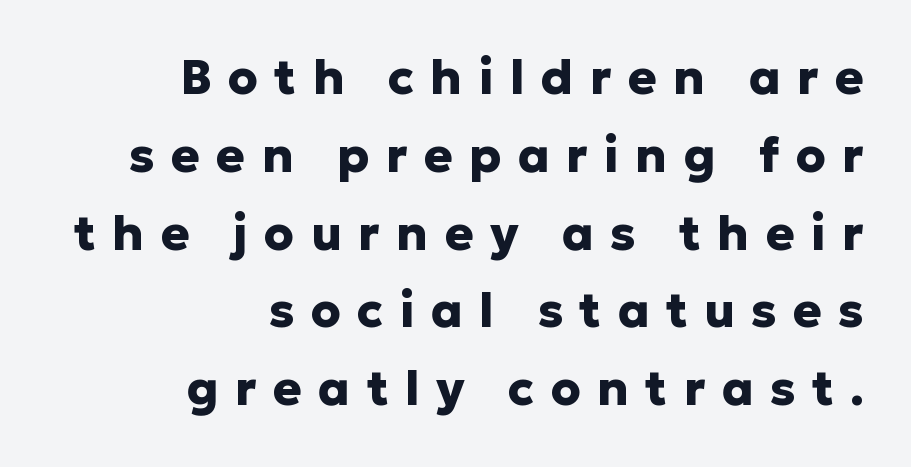
The image shows 48 px heavy sans-serif type, upright; set right-aligned, normal line spacing (1.62x), unusually wide letter spacing (+0.34 em), not underlined; low stroke contrast and a medium x-height.
